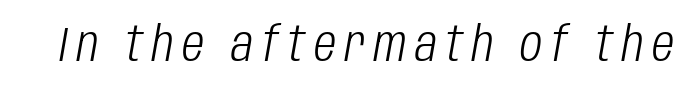
The image shows 48 px light, condensed type, italic (leaning right); set not underlined; low stroke contrast and a large x-height.
